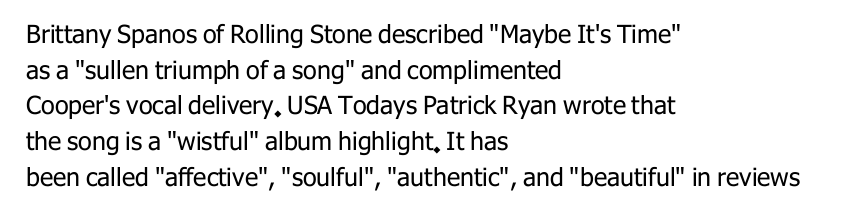
Q: Is the text bold? A: No.
Q: Is the text italic (slanted)? A: No, it is upright.
Q: Is the text underlined? A: No.
Q: How is the paragraph aligned? A: Left-aligned.
Q: Is the spacing between letters normal or unusually wide? A: Normal.
Q: Is the spacing between lines tight, normal or loose? A: Normal.
